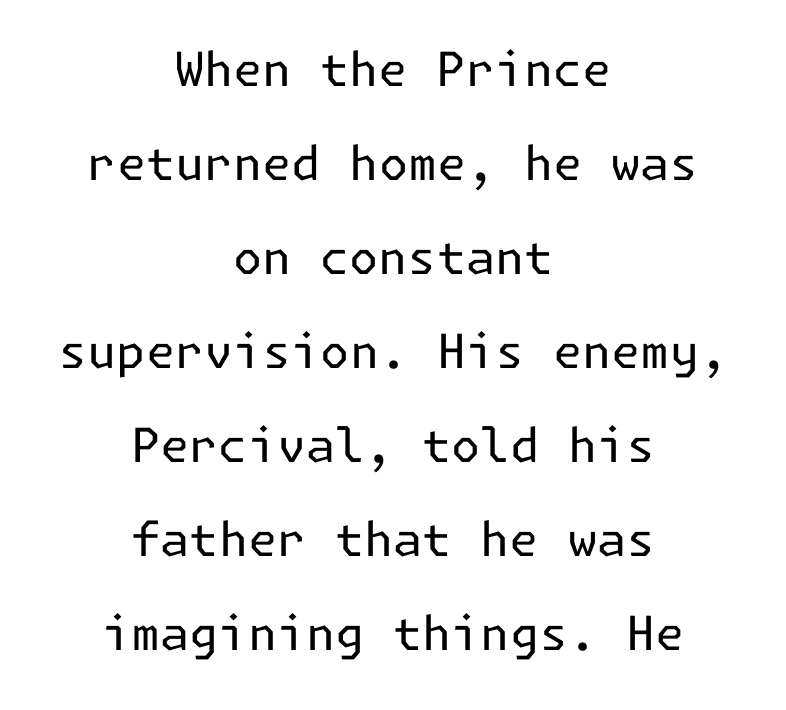
Q: Is the text bold? A: No.
Q: Is the text italic (slanted)? A: No, it is upright.
Q: Is the typeface a serif or a sans-serif typeface? A: Sans-serif.
Q: Is the text underlined? A: No.
Q: How is the paragraph aligned? A: Centered.
Q: Is the spacing between letters normal or unusually wide? A: Normal.
Q: Is the spacing between lines tight, normal or loose? A: Loose.
Q: Width (condensed, normal, or wide)? A: Normal.
Q: Stroke contrast? A: Low.
Q: x-height? A: Medium.
